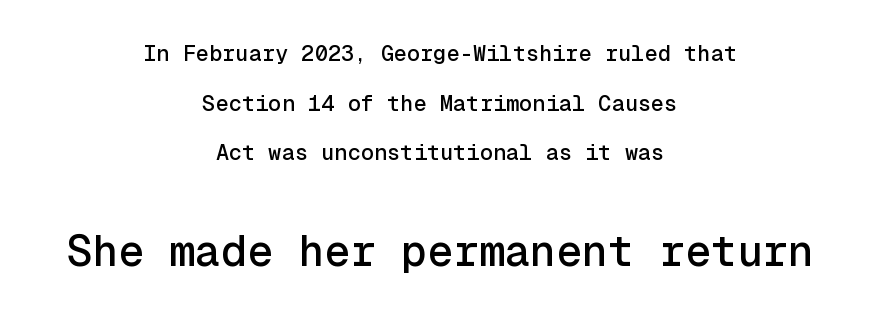
{"serif": "no", "italic": "no", "width": "normal", "x_height": "medium", "monospaced": "yes", "underline": "no", "align": "center", "line_spacing": "loose", "line_spacing_ratio": 2.26, "letter_spacing": "normal", "letter_spacing_em": 0.0, "larger_block": "second", "size_ratio": 1.95, "glyph_px": 43}
